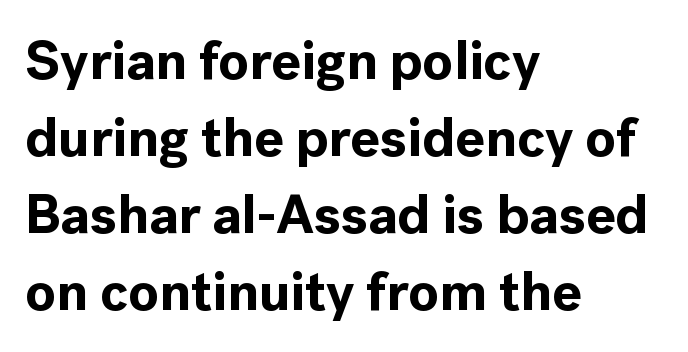
Q: Is the text bold? A: Yes.
Q: Is the text italic (slanted)? A: No, it is upright.
Q: Is the typeface a serif or a sans-serif typeface? A: Sans-serif.
Q: Is the text underlined? A: No.
Q: How is the paragraph aligned? A: Left-aligned.
Q: Is the spacing between letters normal or unusually wide? A: Normal.
Q: Is the spacing between lines tight, normal or loose? A: Normal.
Q: Width (condensed, normal, or wide)? A: Normal.
Q: x-height? A: Medium.
Q: Monospaced? A: No.
